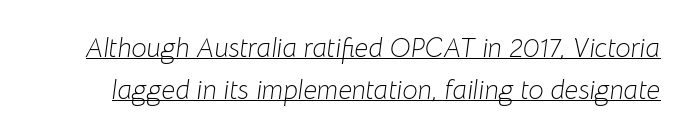
Q: Is the text bold? A: No.
Q: Is the text italic (slanted)? A: Yes, it leans right by about 8 degrees.
Q: Is the text underlined? A: Yes.
Q: Is the spacing between letters normal or unusually wide? A: Normal.
Q: Is the spacing between lines tight, normal or loose? A: Normal.
